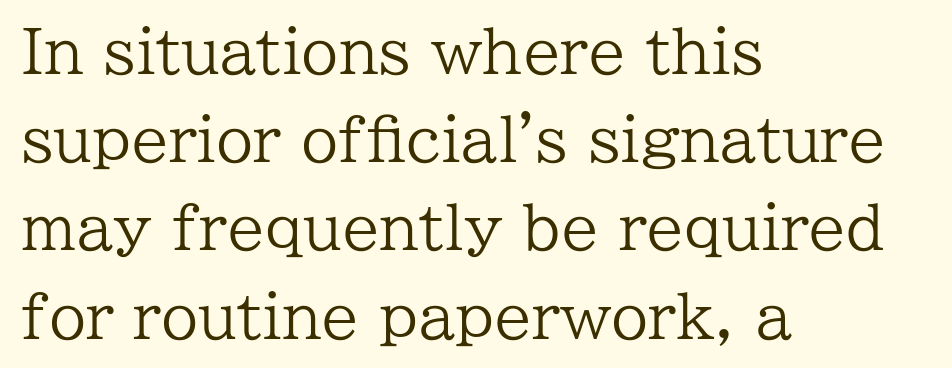
Q: Is the text bold? A: No.
Q: Is the text italic (slanted)? A: No, it is upright.
Q: Is the typeface a serif or a sans-serif typeface? A: Serif.
Q: Is the text underlined? A: No.
Q: How is the paragraph aligned? A: Left-aligned.
Q: Is the spacing between letters normal or unusually wide? A: Normal.
Q: Is the spacing between lines tight, normal or loose? A: Normal.
Q: Width (condensed, normal, or wide)? A: Normal.
Q: Stroke contrast? A: Low.
Q: x-height? A: Medium.
Q: Monospaced? A: No.
